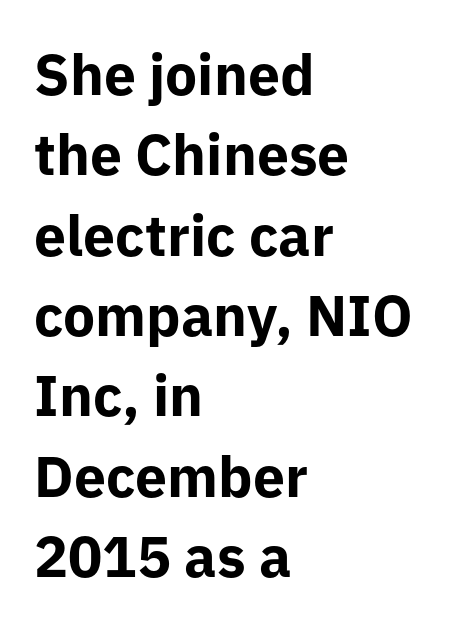
The image shows 57 px bold sans-serif type, upright; set left-aligned, normal line spacing (1.41x), normal letter spacing, not underlined; low stroke contrast and a medium x-height.
